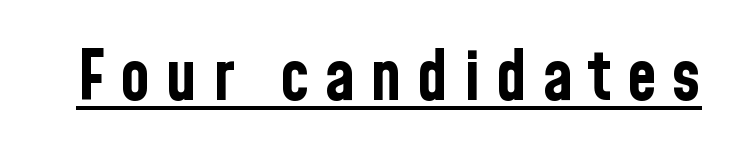
Honestly, the underline is the first thing you notice here. Display-style spreading of the glyphs; the letterfit is very open. Looks like regular typesetting: each glyph gets only the width it needs. To sum up the face: it is a sans, with no serifs. It's the straight-up-and-down kind of type. A full-strength bold gives these letters their thick strokes.
